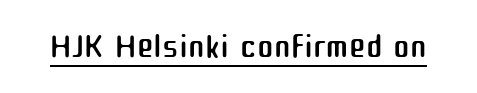
Q: Is the text bold? A: No.
Q: Is the text italic (slanted)? A: No, it is upright.
Q: Is the typeface a serif or a sans-serif typeface? A: Sans-serif.
Q: Is the text underlined? A: Yes.
Q: Is the spacing between letters normal or unusually wide? A: Normal.
Q: Width (condensed, normal, or wide)? A: Normal.
Q: Stroke contrast? A: Medium.
Q: x-height? A: Medium.
Q: Monospaced? A: No.
